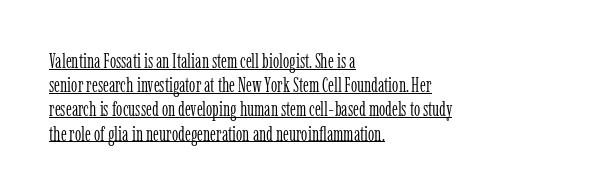
{"italic": "no", "bold": "no", "underline": "yes", "align": "left", "line_spacing_ratio": 1.21, "letter_spacing": "normal", "letter_spacing_em": 0.0, "glyph_px": 20}
